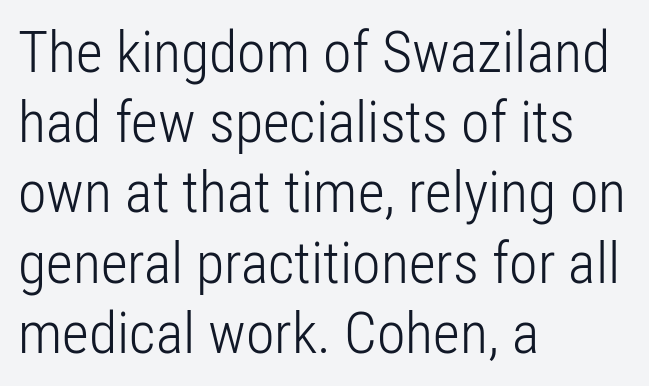
{"serif": "no", "italic": "no", "bold": "no", "weight": "light", "width": "condensed", "stroke_contrast": "low", "x_height": "medium", "monospaced": "no", "underline": "no", "align": "left", "line_spacing_ratio": 1.21, "letter_spacing": "normal", "letter_spacing_em": 0.0, "glyph_px": 58}
